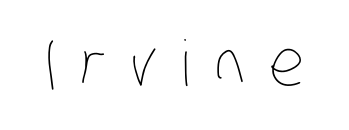
{"bold": "no", "weight": "thin", "width": "condensed", "stroke_contrast": "low", "x_height": "large", "monospaced": "no", "underline": "no", "letter_spacing": "wide", "letter_spacing_em": 0.39, "glyph_px": 63}
